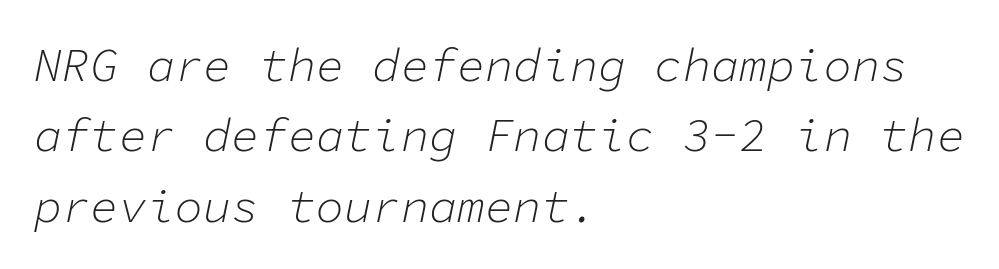
The rendering keeps characters at their native spacing. It's the slanting kind of type. Underlining? Definitely not there. Vertical stems look standard width or narrower in stroke. These lines sit exactly where default settings would place them.
